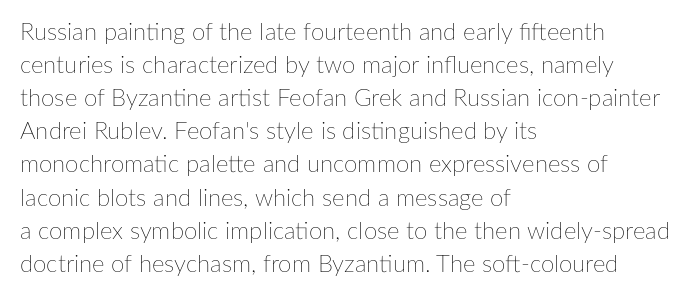
Q: Is the text bold? A: No.
Q: Is the text italic (slanted)? A: No, it is upright.
Q: Is the text underlined? A: No.
Q: How is the paragraph aligned? A: Left-aligned.
Q: Is the spacing between letters normal or unusually wide? A: Normal.
Q: Is the spacing between lines tight, normal or loose? A: Normal.
